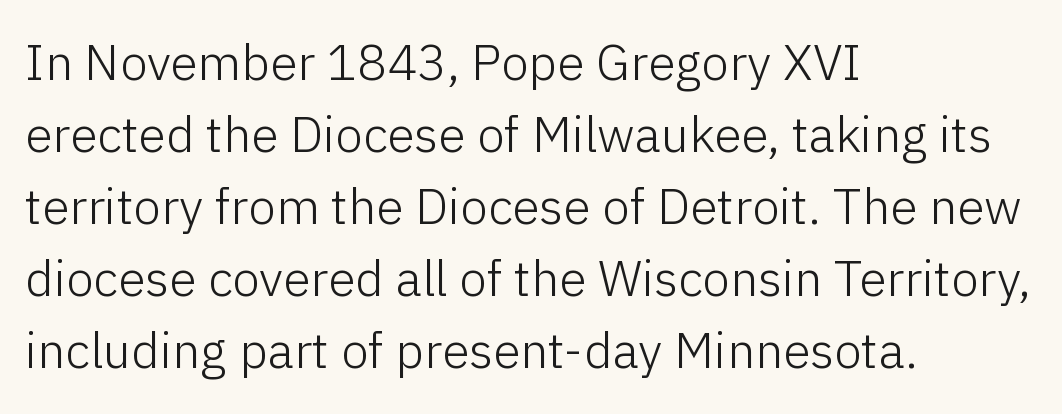
Q: Is the text bold? A: No.
Q: Is the text italic (slanted)? A: No, it is upright.
Q: Is the typeface a serif or a sans-serif typeface? A: Sans-serif.
Q: Is the text underlined? A: No.
Q: How is the paragraph aligned? A: Left-aligned.
Q: Is the spacing between letters normal or unusually wide? A: Normal.
Q: Is the spacing between lines tight, normal or loose? A: Normal.
Q: Width (condensed, normal, or wide)? A: Normal.
Q: Stroke contrast? A: Low.
Q: x-height? A: Medium.
Q: Monospaced? A: No.
